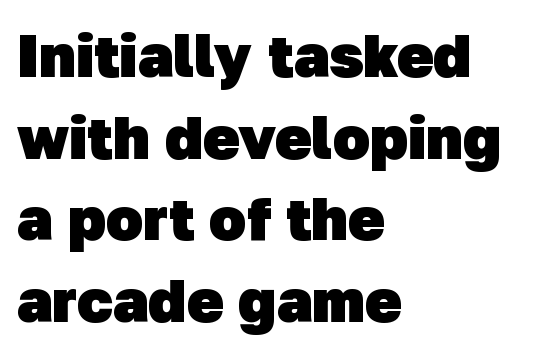
The image shows 61 px heavy sans-serif type; set left-aligned, normal line spacing (1.34x), normal letter spacing, not underlined; low stroke contrast and a medium x-height.
